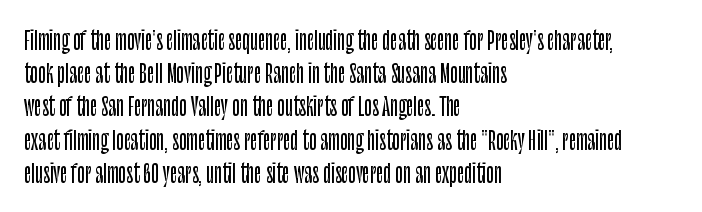
Q: Is the text italic (slanted)? A: No, it is upright.
Q: Is the text underlined? A: No.
Q: How is the paragraph aligned? A: Left-aligned.
Q: Is the spacing between letters normal or unusually wide? A: Normal.
Q: Is the spacing between lines tight, normal or loose? A: Normal.
